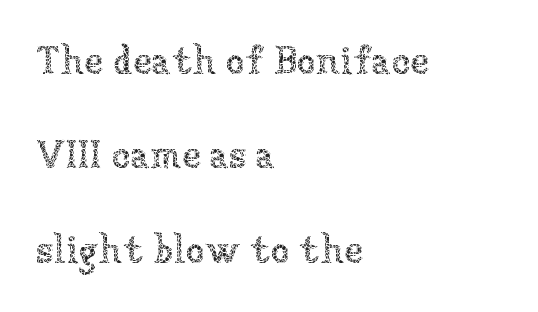
Q: Is the text bold? A: No.
Q: Is the text italic (slanted)? A: No, it is upright.
Q: Is the text underlined? A: No.
Q: How is the paragraph aligned? A: Left-aligned.
Q: Is the spacing between letters normal or unusually wide? A: Normal.
Q: Is the spacing between lines tight, normal or loose? A: Loose.
Q: Width (condensed, normal, or wide)? A: Normal.
Q: Stroke contrast? A: Low.
Q: x-height? A: Medium.
Q: Monospaced? A: No.
